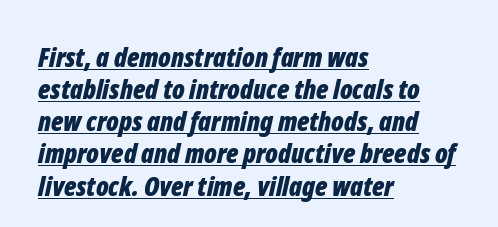
The image shows 27 px bold type, italic (leaning right); set left-aligned, line spacing 1.19x, normal letter spacing, underlined.
